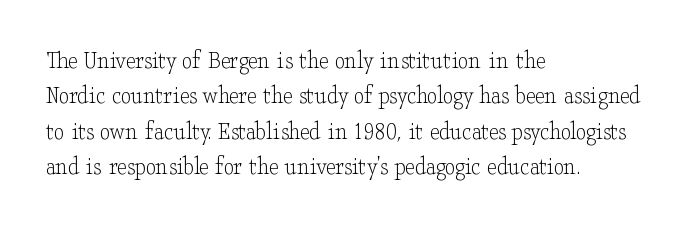
{"italic": "no", "bold": "no", "underline": "no", "align": "left", "line_spacing": "normal", "line_spacing_ratio": 1.36, "letter_spacing": "normal", "letter_spacing_em": 0.0, "glyph_px": 26}
